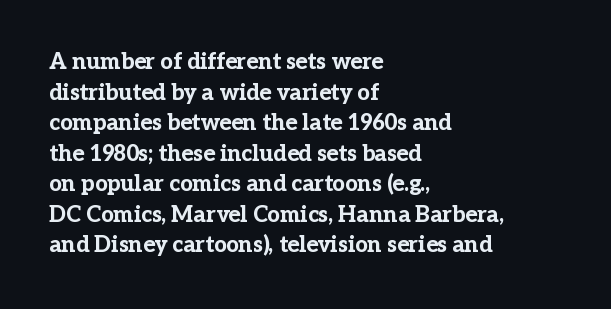
Q: Is the text bold? A: Yes.
Q: Is the text italic (slanted)? A: No, it is upright.
Q: Is the text underlined? A: No.
Q: How is the paragraph aligned? A: Left-aligned.
Q: Is the spacing between letters normal or unusually wide? A: Normal.
Q: Is the spacing between lines tight, normal or loose? A: Normal.
